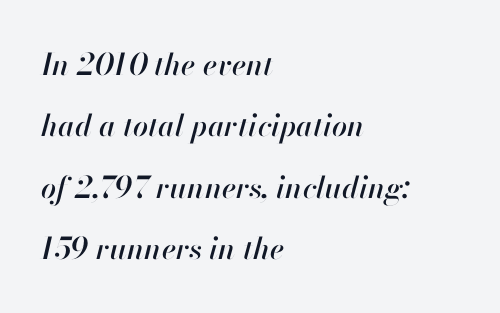
Only glyphs here, with clear space below each row. Regarding leading, the lines here are spaced well apart. This sample has the flowing, uneven cadence of proportional lettering. The passage is arranged the way most books set body copy — flush left. Nobody touched the tracking dial on this one. Yep, that's italic — everything's leaning.
